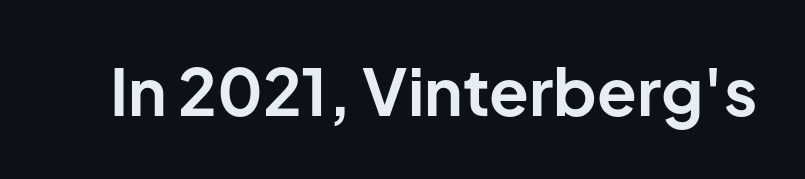
{"serif": "no", "italic": "no", "bold": "yes", "weight": "bold", "width": "normal", "stroke_contrast": "low", "x_height": "medium", "monospaced": "no", "underline": "no", "letter_spacing": "normal", "letter_spacing_em": 0.0, "glyph_px": 65}
